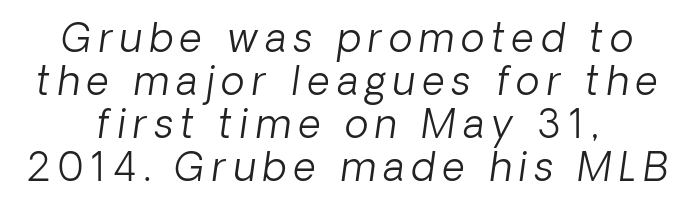
Q: Is the text bold? A: No.
Q: Is the text italic (slanted)? A: Yes, it leans right by about 8 degrees.
Q: Is the text underlined? A: No.
Q: How is the paragraph aligned? A: Centered.
Q: Is the spacing between lines tight, normal or loose? A: Tight.
Q: Width (condensed, normal, or wide)? A: Normal.
Q: Stroke contrast? A: Low.
Q: x-height? A: Medium.
Q: Monospaced? A: No.
